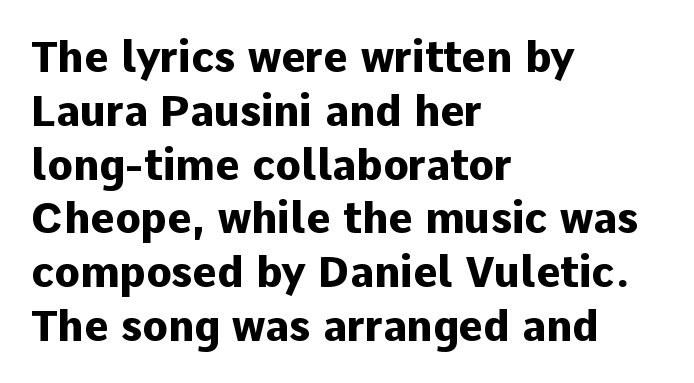
The paragraph has a hard left edge and a soft right edge. Character widths vary here, with narrow letters taking less room than wide ones. The type family on display is of the sans-serif kind. In terms of leading, this rendering sits right in the middle.
